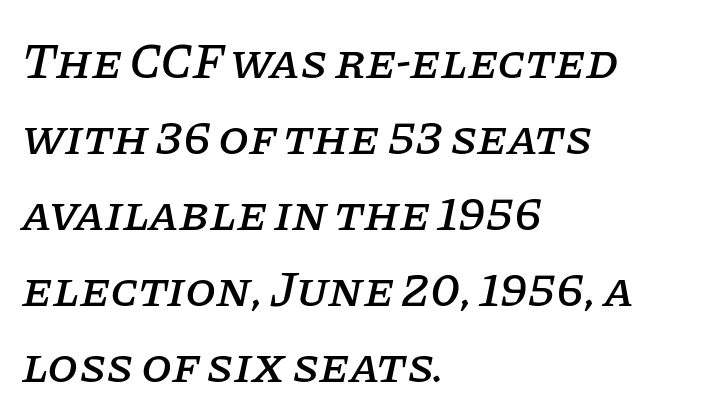
Q: Is the text italic (slanted)? A: Yes, it leans right by about 11 degrees.
Q: Is the typeface a serif or a sans-serif typeface? A: Serif.
Q: Is the text underlined? A: No.
Q: How is the paragraph aligned? A: Left-aligned.
Q: Is the spacing between letters normal or unusually wide? A: Normal.
Q: Is the spacing between lines tight, normal or loose? A: Normal.
Q: Width (condensed, normal, or wide)? A: Normal.
Q: Stroke contrast? A: Low.
Q: x-height? A: Large.
Q: Monospaced? A: No.
